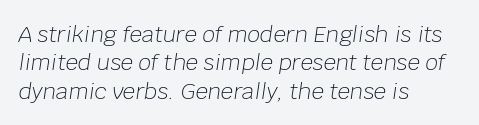
The image shows 22 px text type, italic (leaning right); set left-aligned, normal line spacing (1.29x), normal letter spacing, not underlined.
